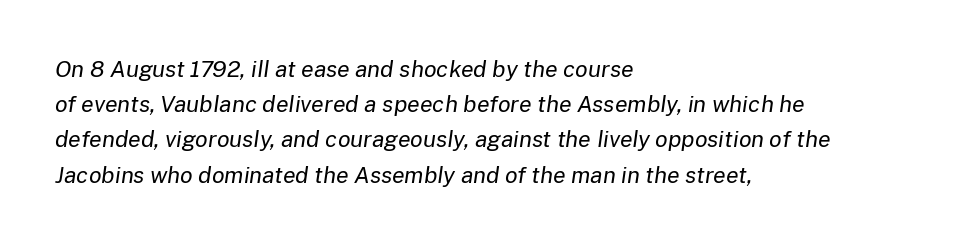
The image shows 23 px text type, italic (leaning right); set left-aligned, normal line spacing (1.53x), normal letter spacing, not underlined.
